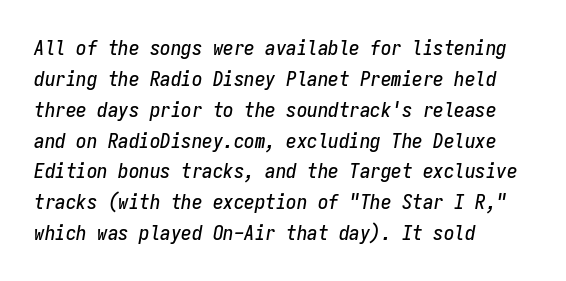
The image shows 21 px text type, italic (leaning right); set left-aligned, normal line spacing (1.47x), normal letter spacing, not underlined.
